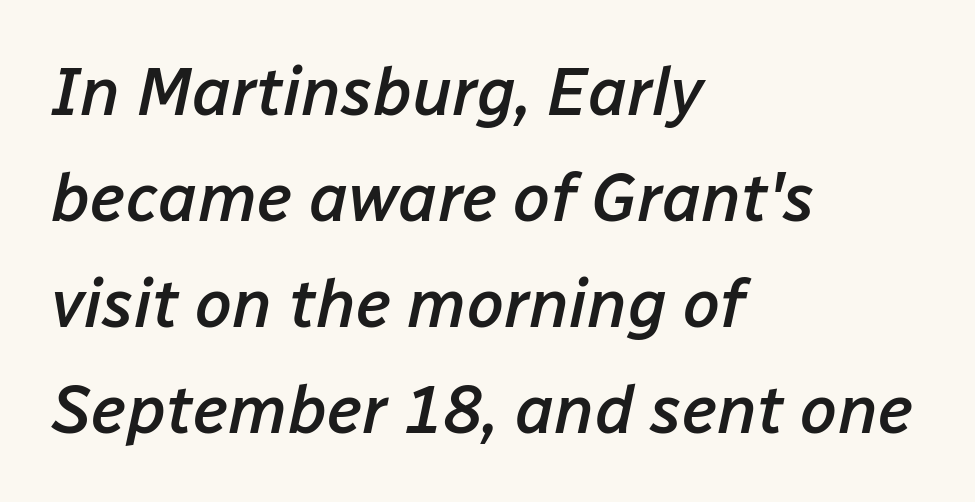
The image shows 67 px semibold type, italic (leaning right); set left-aligned, normal line spacing (1.58x), normal letter spacing, not underlined; low stroke contrast and a medium x-height.
